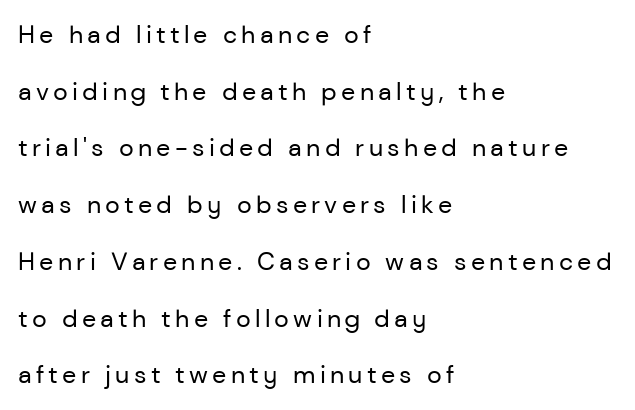
Q: Is the text bold? A: No.
Q: Is the text italic (slanted)? A: No, it is upright.
Q: Is the text underlined? A: No.
Q: How is the paragraph aligned? A: Left-aligned.
Q: Is the spacing between lines tight, normal or loose? A: Loose.
